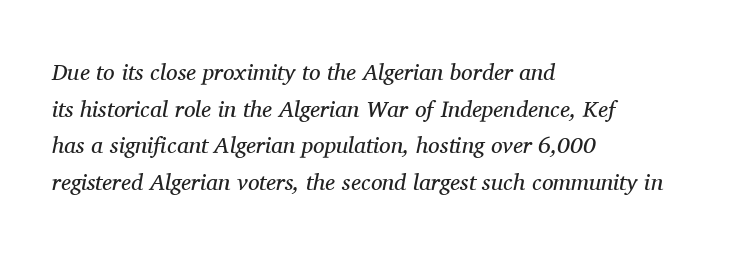
These lines sit exactly where default settings would place them. Standard letterfit; no display-style spreading of the glyphs. The typesetter chose a ragged-right arrangement here. The gap between lines stays unmarked. Vertical stems look standard width or narrower in stroke. Notice how the stems are inclined rather than vertical — that's the hallmark of italics.
